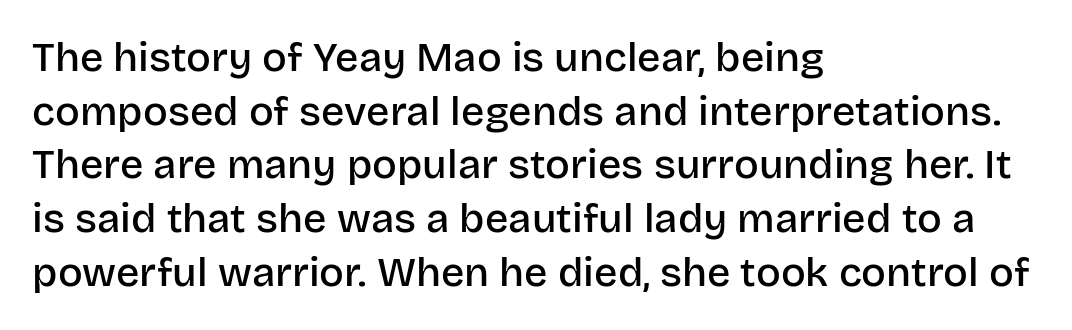
Typographic density is moderately raised because the face is semibold. Looks like regular typesetting: each glyph gets only the width it needs. In terms of letterform style, serifs are entirely absent. Summary of vertical rhythm: regular, with standard interline spacing. The passage shown has conventional tracking throughout.
